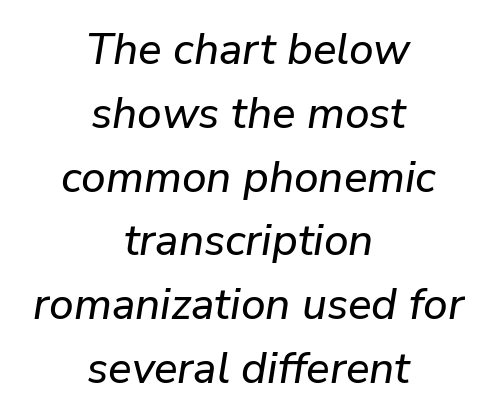
Spacing verdict: proportional, widths tailored to each character. Tall strokes in this sample are angled rather than plumb. Does extra space separate the letters? No, they use regular spacing. Check under the words: just untouched page. These lines stack symmetrically, like a column narrowing and widening about its center. One glance says typical: line gaps are just what's usual.
